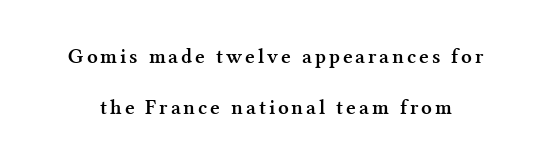
{"italic": "no", "bold": "yes", "underline": "no", "line_spacing": "loose", "line_spacing_ratio": 2.42, "glyph_px": 21}
